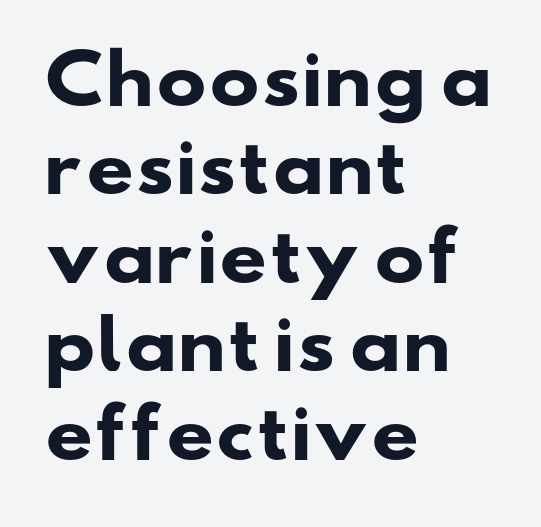
{"serif": "no", "bold": "yes", "weight": "heavy", "width": "wide", "stroke_contrast": "low", "x_height": "small", "monospaced": "no", "underline": "no", "align": "left", "line_spacing": "normal", "line_spacing_ratio": 1.32, "letter_spacing": "normal", "letter_spacing_em": 0.0, "glyph_px": 67}
